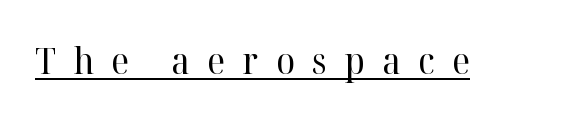
The image shows 36 px regular-weight serif type, upright; set unusually wide letter spacing (+0.48 em), underlined; high stroke contrast and a medium x-height.
